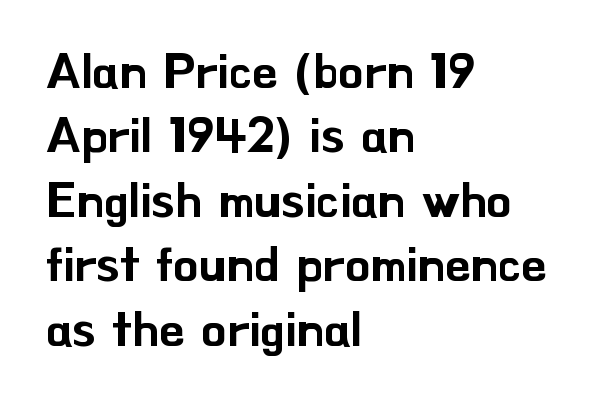
Q: Is the text italic (slanted)? A: No, it is upright.
Q: Is the typeface a serif or a sans-serif typeface? A: Sans-serif.
Q: Is the text underlined? A: No.
Q: How is the paragraph aligned? A: Left-aligned.
Q: Is the spacing between letters normal or unusually wide? A: Normal.
Q: Is the spacing between lines tight, normal or loose? A: Normal.
Q: Width (condensed, normal, or wide)? A: Normal.
Q: Stroke contrast? A: Low.
Q: x-height? A: Small.
Q: Monospaced? A: No.
